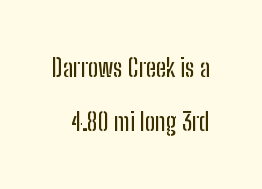
The image shows 25 px text type, upright; set loose line spacing (2.16x), normal letter spacing, not underlined.
